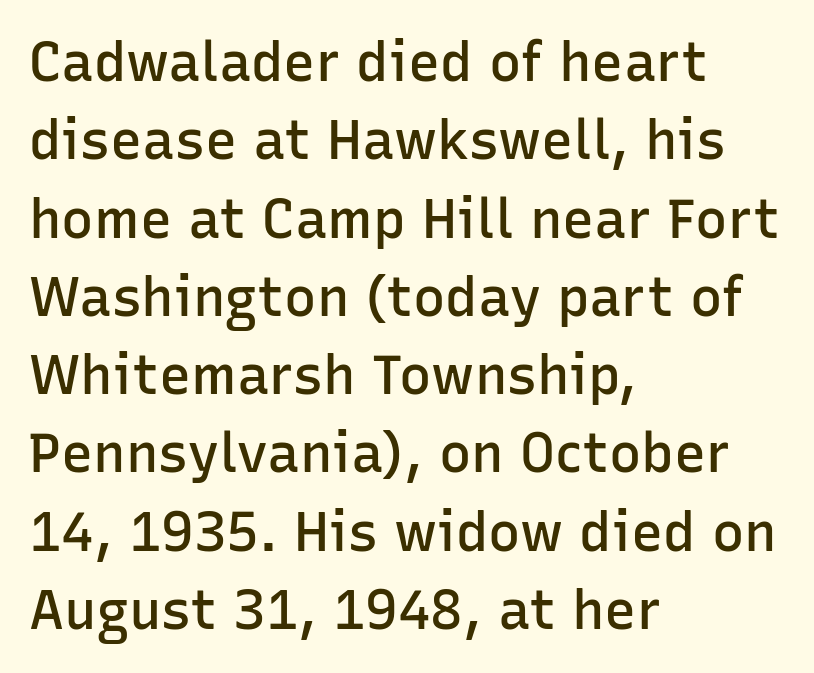
Q: Is the text bold? A: Semi-bold.
Q: Is the text italic (slanted)? A: No, it is upright.
Q: Is the typeface a serif or a sans-serif typeface? A: Sans-serif.
Q: Is the text underlined? A: No.
Q: How is the paragraph aligned? A: Left-aligned.
Q: Is the spacing between letters normal or unusually wide? A: Normal.
Q: Is the spacing between lines tight, normal or loose? A: Normal.
Q: Width (condensed, normal, or wide)? A: Normal.
Q: Stroke contrast? A: Low.
Q: x-height? A: Medium.
Q: Monospaced? A: No.
